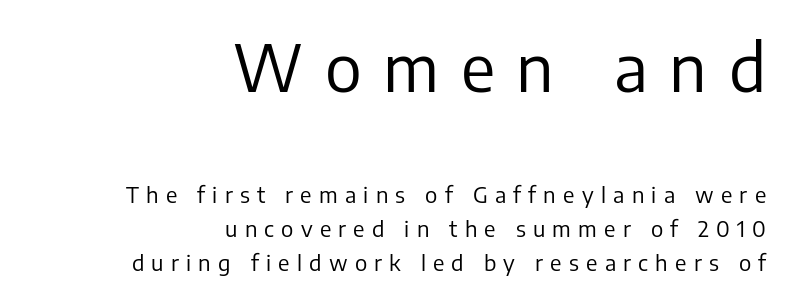
Q: Is the text bold? A: No.
Q: Is the text italic (slanted)? A: No, it is upright.
Q: Is the typeface a serif or a sans-serif typeface? A: Sans-serif.
Q: Is the text underlined? A: No.
Q: How is the paragraph aligned? A: Right-aligned.
Q: Is the spacing between letters normal or unusually wide? A: Unusually wide.
Q: Is the spacing between lines tight, normal or loose? A: Normal.
Q: Which block of text is set in a larger size, the first (top) or the second (bottom)? A: The first (top) one.
Q: Width (condensed, normal, or wide)? A: Normal.
Q: Stroke contrast? A: Low.
Q: x-height? A: Medium.
Q: Monospaced? A: No.
